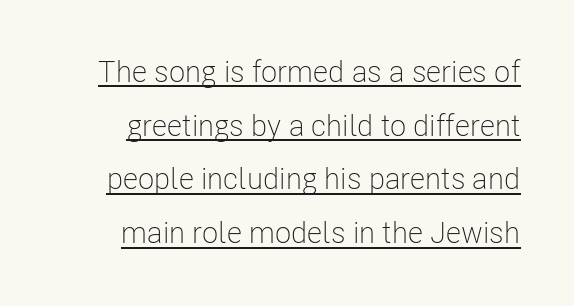
Classification — sans serif. Check the space under the baseline: a stroke is drawn there. Character widths vary here, with narrow letters taking less room than wide ones. These lines were composed using upright roman letters. Inter-character spacing is left at the font's built-in metrics. Ink coverage per letter is moderate at most.
